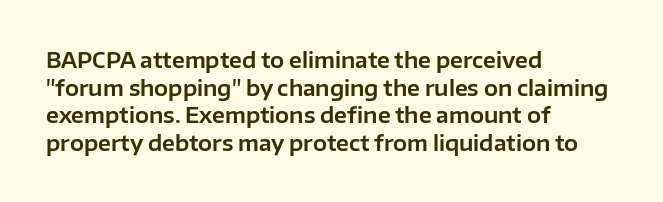
Q: Is the text italic (slanted)? A: No, it is upright.
Q: Is the text underlined? A: No.
Q: How is the paragraph aligned? A: Left-aligned.
Q: Is the spacing between letters normal or unusually wide? A: Normal.
Q: Is the spacing between lines tight, normal or loose? A: Normal.
